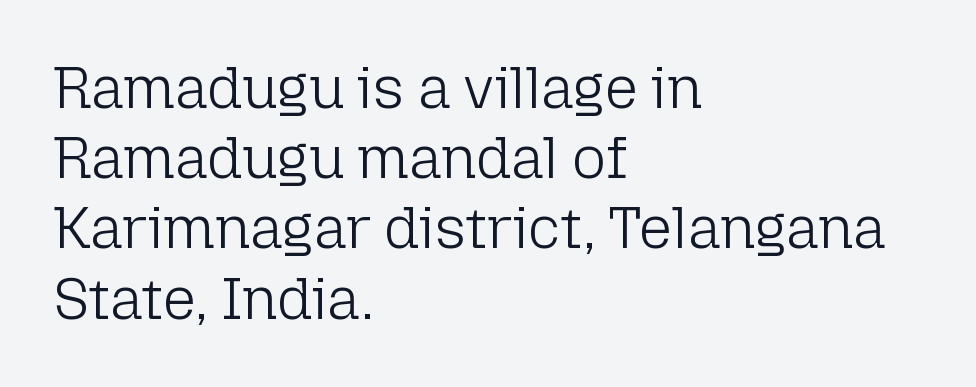
Q: Is the text bold? A: No.
Q: Is the text italic (slanted)? A: No, it is upright.
Q: Is the typeface a serif or a sans-serif typeface? A: Sans-serif.
Q: Is the text underlined? A: No.
Q: How is the paragraph aligned? A: Left-aligned.
Q: Is the spacing between letters normal or unusually wide? A: Normal.
Q: Width (condensed, normal, or wide)? A: Normal.
Q: Stroke contrast? A: Low.
Q: x-height? A: Medium.
Q: Monospaced? A: No.
